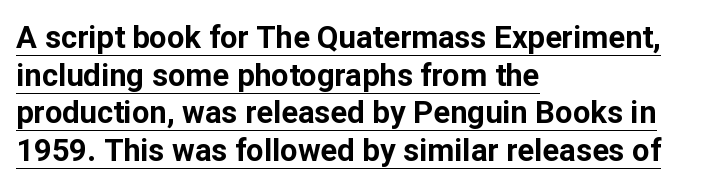
Q: Is the text bold? A: Yes.
Q: Is the text italic (slanted)? A: No, it is upright.
Q: Is the typeface a serif or a sans-serif typeface? A: Sans-serif.
Q: Is the text underlined? A: Yes.
Q: How is the paragraph aligned? A: Left-aligned.
Q: Is the spacing between letters normal or unusually wide? A: Normal.
Q: Width (condensed, normal, or wide)? A: Normal.
Q: Stroke contrast? A: Low.
Q: x-height? A: Medium.
Q: Monospaced? A: No.
